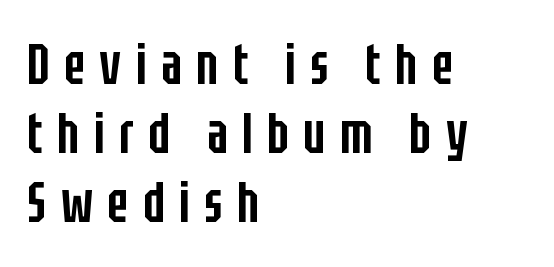
{"serif": "no", "italic": "no", "bold": "semi", "weight": "semibold", "width": "condensed", "stroke_contrast": "low", "x_height": "large", "monospaced": "no", "underline": "no", "align": "left", "line_spacing_ratio": 1.21, "letter_spacing": "wide", "letter_spacing_em": 0.25, "glyph_px": 57}
